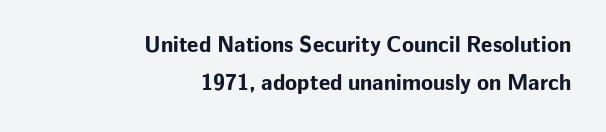
Q: Is the text bold? A: Yes.
Q: Is the text italic (slanted)? A: No, it is upright.
Q: Is the text underlined? A: No.
Q: How is the paragraph aligned? A: Right-aligned.
Q: Is the spacing between letters normal or unusually wide? A: Normal.
